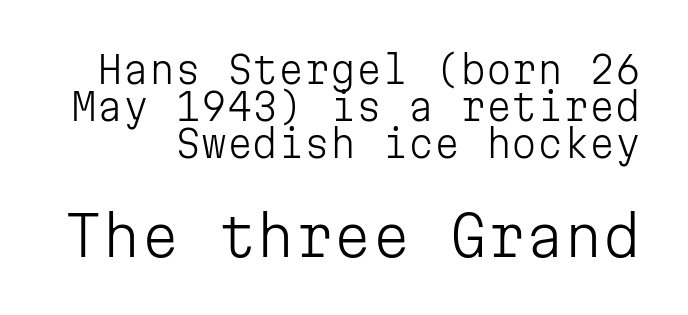
{"serif": "no", "italic": "no", "bold": "no", "weight": "light", "width": "normal", "stroke_contrast": "low", "x_height": "medium", "monospaced": "yes", "underline": "no", "line_spacing": "tight", "line_spacing_ratio": 1.0, "letter_spacing": "normal", "letter_spacing_em": 0.0, "larger_block": "second", "size_ratio": 1.49, "glyph_px": 55}
